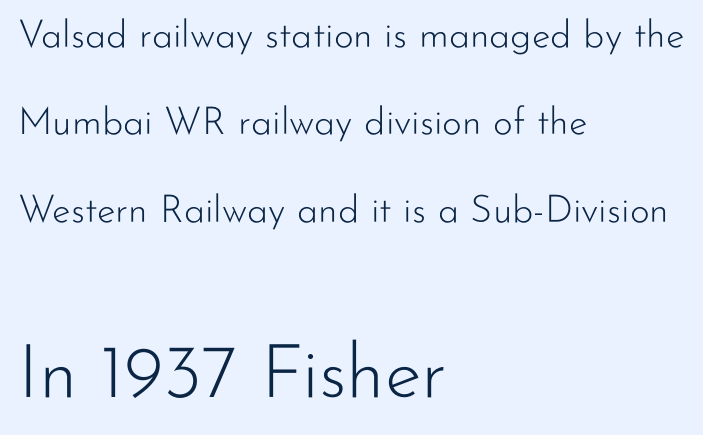
The image shows 75 px light sans-serif type, upright; set left-aligned, loose line spacing (2.3x), normal letter spacing, not underlined; the second (bottom) block is 1.97x larger; low stroke contrast and a small x-height.
